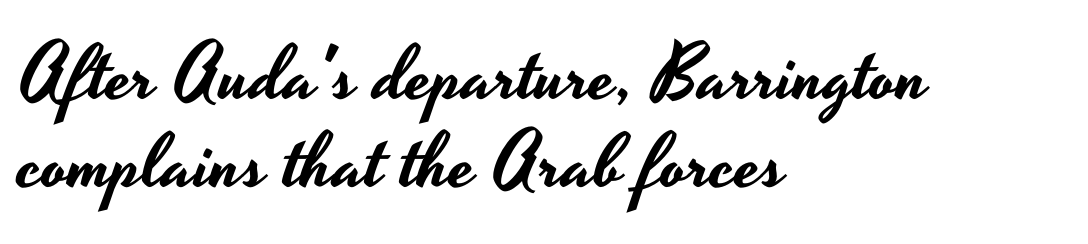
Proportional: the letters do not fall into vertical columns. Each line starts at the same left margin while the right side varies. Unlike a traditional serif, this face leaves its strokes unadorned. Nothing unusual about the tracking: characters are spaced as the font intends. The passage shown stacks its lines with hardly any gap.
